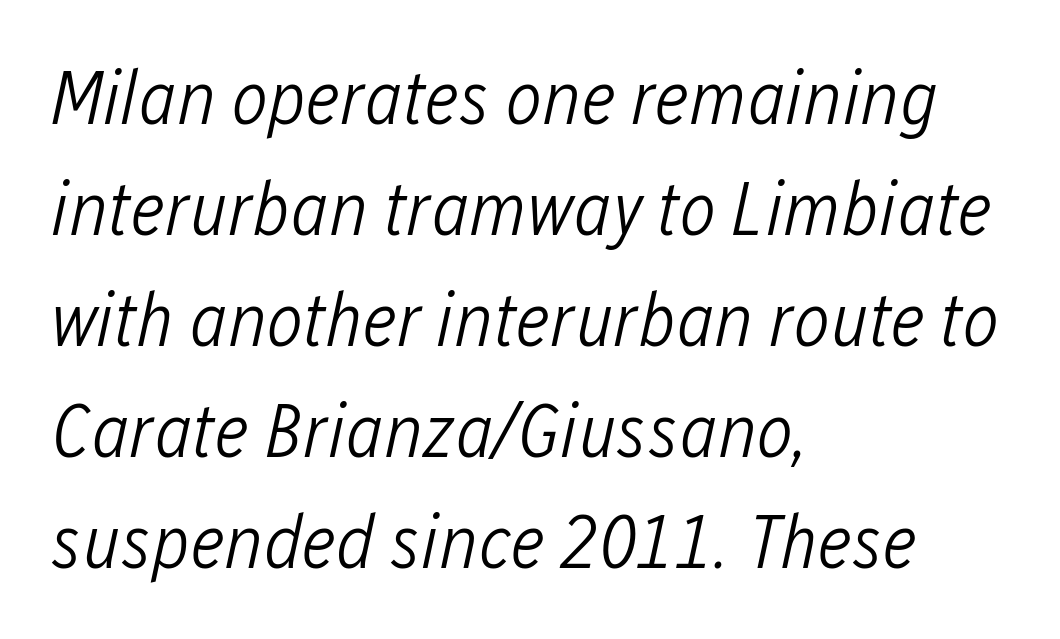
Any mark beneath the type? The region is blank. The letters advance in unequal steps, a hallmark of proportional type. Nothing heavy about these letters — not bold at all. Honestly, the letter spacing is just normal — you wouldn't notice it.
